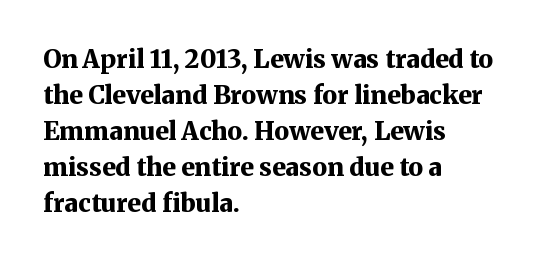
{"italic": "no", "bold": "yes", "underline": "no", "align": "left", "line_spacing": "normal", "line_spacing_ratio": 1.44, "letter_spacing": "normal", "letter_spacing_em": 0.0, "glyph_px": 25}
